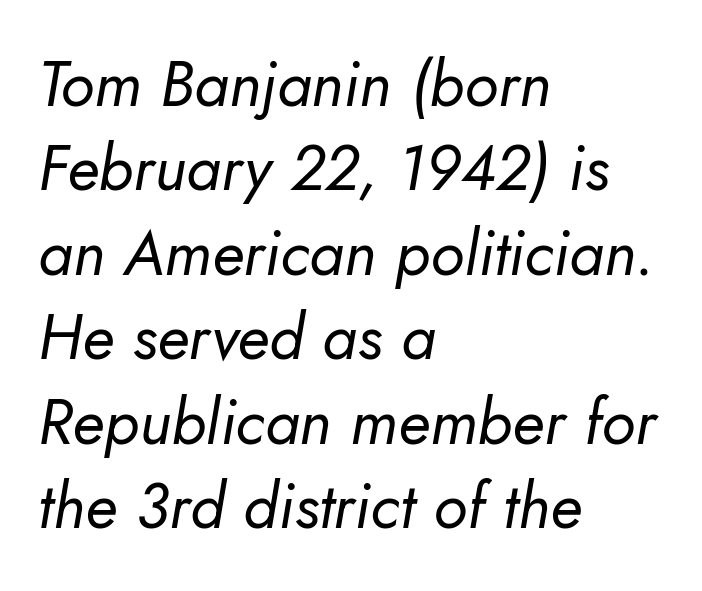
Q: Is the text bold? A: No.
Q: Is the text italic (slanted)? A: Yes, it leans right by about 5 degrees.
Q: Is the text underlined? A: No.
Q: How is the paragraph aligned? A: Left-aligned.
Q: Is the spacing between letters normal or unusually wide? A: Normal.
Q: Is the spacing between lines tight, normal or loose? A: Normal.
Q: Width (condensed, normal, or wide)? A: Normal.
Q: Stroke contrast? A: Low.
Q: x-height? A: Small.
Q: Monospaced? A: No.
